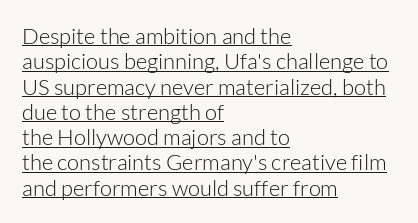
{"italic": "no", "bold": "no", "underline": "yes", "align": "left", "line_spacing": "tight", "line_spacing_ratio": 1.15, "letter_spacing": "normal", "letter_spacing_em": 0.0, "glyph_px": 22}
